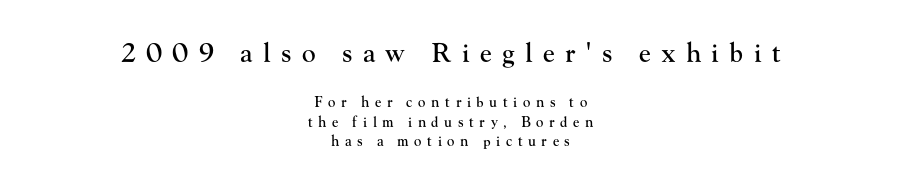
{"italic": "no", "underline": "no", "align": "center", "line_spacing": "normal", "line_spacing_ratio": 1.4, "letter_spacing": "wide", "letter_spacing_em": 0.4, "larger_block": "first", "size_ratio": 1.86, "glyph_px": 26}
